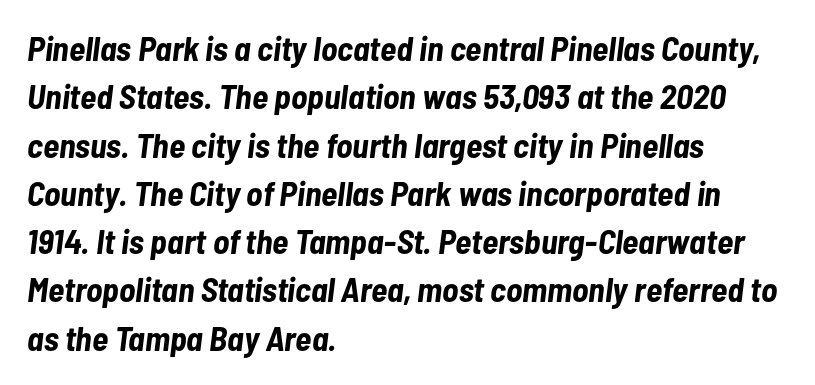
{"italic": "yes", "lean": "right", "slant_degrees": 7, "bold": "yes", "weight": "bold", "width": "condensed", "stroke_contrast": "low", "x_height": "medium", "monospaced": "no", "underline": "no", "align": "left", "line_spacing": "normal", "line_spacing_ratio": 1.42, "letter_spacing": "normal", "letter_spacing_em": 0.0, "glyph_px": 34}
